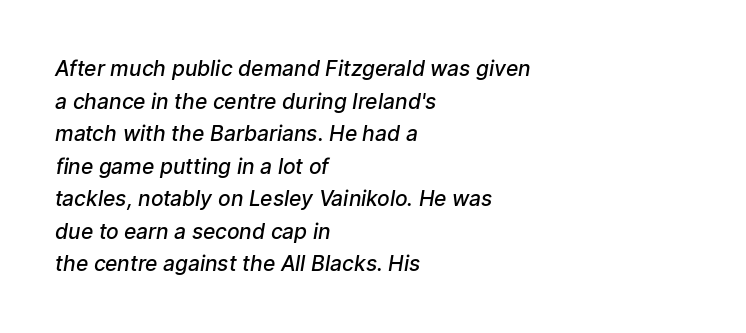
{"bold": "semi", "underline": "no", "align": "left", "line_spacing": "normal", "line_spacing_ratio": 1.55, "letter_spacing": "normal", "letter_spacing_em": 0.0, "glyph_px": 21}
